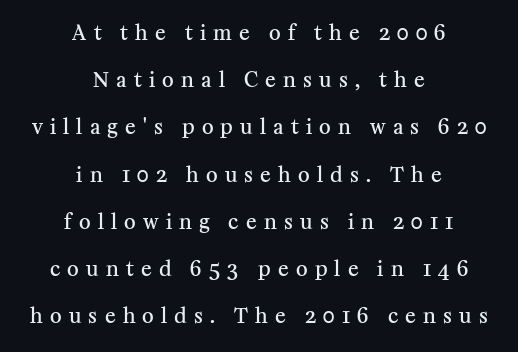
The text block is weighted toward neither margin, spreading evenly from the middle. The letters stand straight up with perfectly vertical stems. In terms of letterspacing, this is a distinctly airy, spread setting. Nobody drew a line under any word here. This is moderately heavy type, rendered in semibold. If you measured baseline to baseline, you'd find a long distance.
